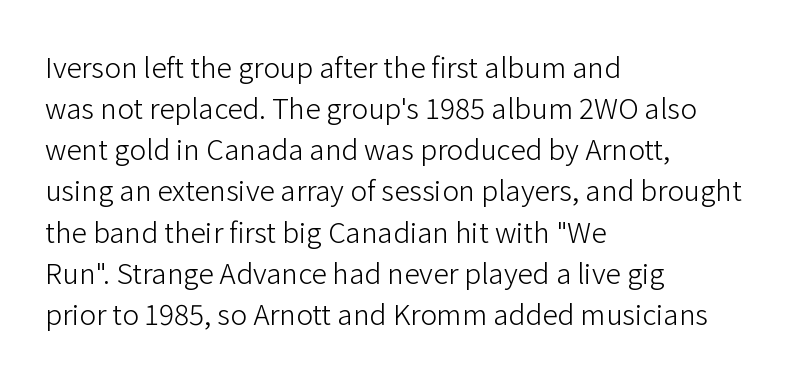
No extra ink here — the face is not bold. Spacing verdict: proportional, widths tailored to each character. The type is set solid horizontally, with unmodified tracking. The passage shown is typeset with a sans-serif family.
